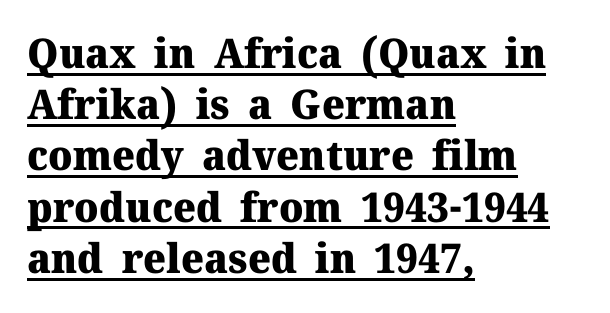
{"serif": "yes", "italic": "no", "bold": "yes", "weight": "heavy", "width": "normal", "stroke_contrast": "medium", "x_height": "medium", "monospaced": "no", "underline": "yes", "align": "left", "line_spacing": "normal", "line_spacing_ratio": 1.25, "letter_spacing": "normal", "letter_spacing_em": 0.0, "glyph_px": 41}
